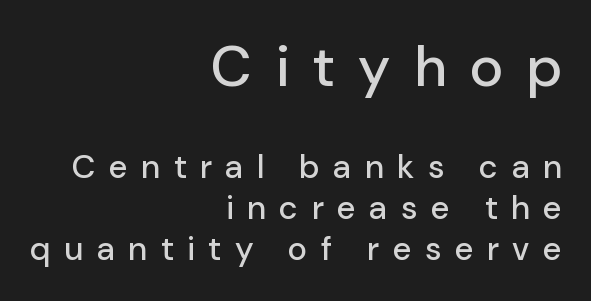
Q: Is the text italic (slanted)? A: No, it is upright.
Q: Is the typeface a serif or a sans-serif typeface? A: Sans-serif.
Q: Is the text underlined? A: No.
Q: How is the paragraph aligned? A: Right-aligned.
Q: Is the spacing between letters normal or unusually wide? A: Unusually wide.
Q: Which block of text is set in a larger size, the first (top) or the second (bottom)? A: The first (top) one.
Q: Width (condensed, normal, or wide)? A: Normal.
Q: Stroke contrast? A: Low.
Q: x-height? A: Medium.
Q: Monospaced? A: No.
